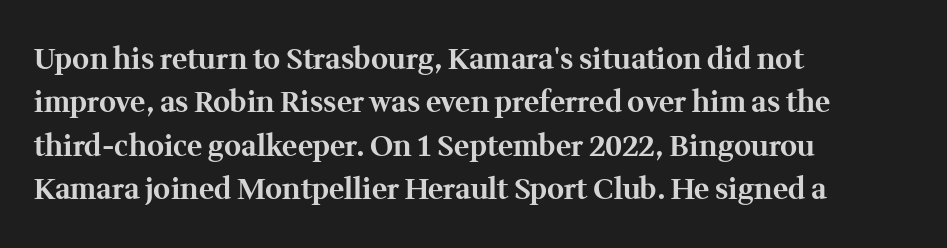
{"serif": "yes", "italic": "no", "bold": "yes", "weight": "bold", "width": "normal", "stroke_contrast": "medium", "x_height": "medium", "monospaced": "no", "underline": "no", "align": "left", "line_spacing": "normal", "line_spacing_ratio": 1.5, "letter_spacing": "normal", "letter_spacing_em": 0.0, "glyph_px": 29}
